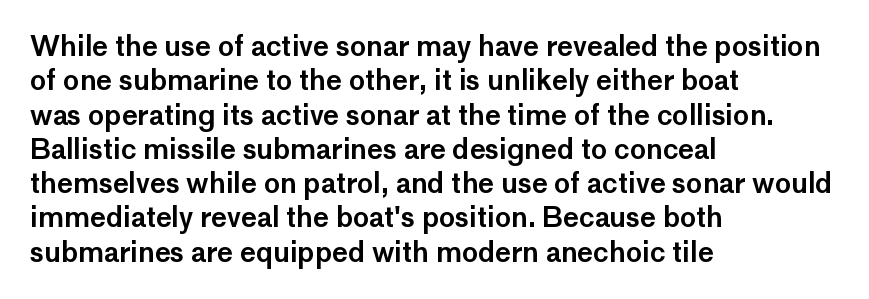
{"italic": "no", "underline": "no", "align": "left", "line_spacing": "normal", "line_spacing_ratio": 1.27, "letter_spacing": "normal", "letter_spacing_em": 0.0, "glyph_px": 27}
